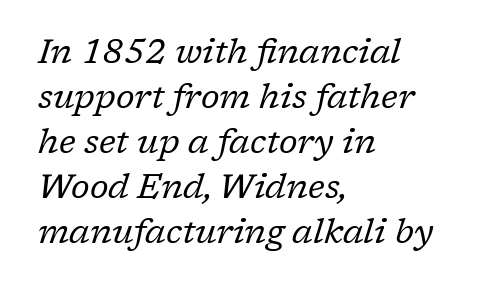
{"serif": "yes", "italic": "yes", "lean": "right", "slant_degrees": 17, "bold": "no", "weight": "regular", "width": "normal", "stroke_contrast": "low", "x_height": "medium", "monospaced": "no", "underline": "no", "align": "left", "line_spacing": "normal", "line_spacing_ratio": 1.32, "letter_spacing": "normal", "letter_spacing_em": 0.0, "glyph_px": 34}
